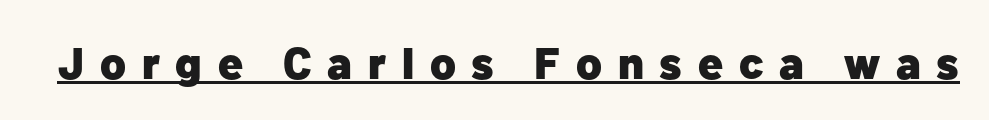
Strong, thick strokes mark this as bold type. The rendered words wear a rule along their underside. Ascenders rise straight up at ninety degrees. What stands out about the letter spacing? Its width — letters are far apart. The glyphs in this specimen are sans serif.
